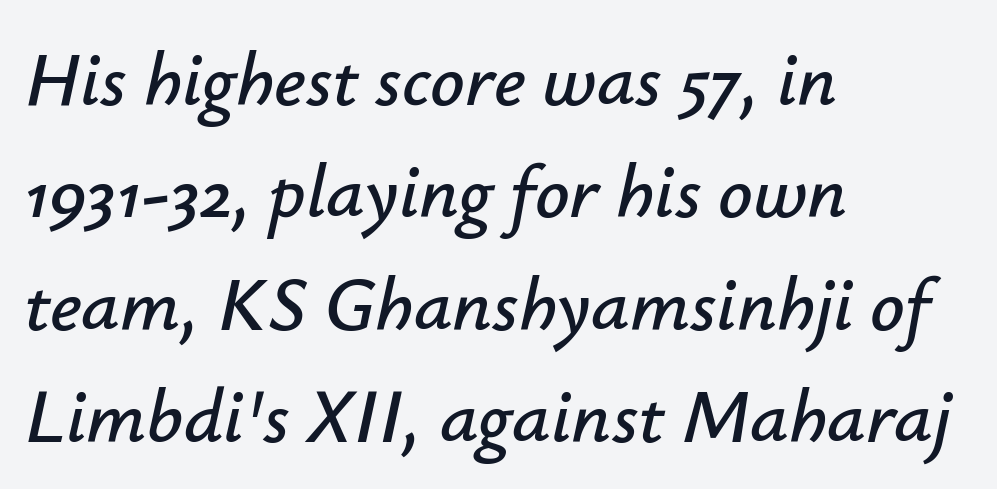
Honestly, the row spacing looks completely unremarkable. Tracking here is standard; glyphs follow each other at the usual distance. Does the lettering tilt? It does — this is italic. You could not count columns in this text — the font is proportionally spaced. Every row of glyphs begins at an identical x-position on the left.
